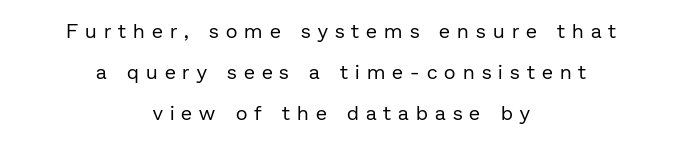
The type sits square on the baseline with zero lean. Every row of glyphs is offset so its center matches the block's center. Letters rest on an invisible, unmarked baseline. A quiet, ordinary-to-light weight characterises the typeface. The rendering inserts visible extra space after every character.
